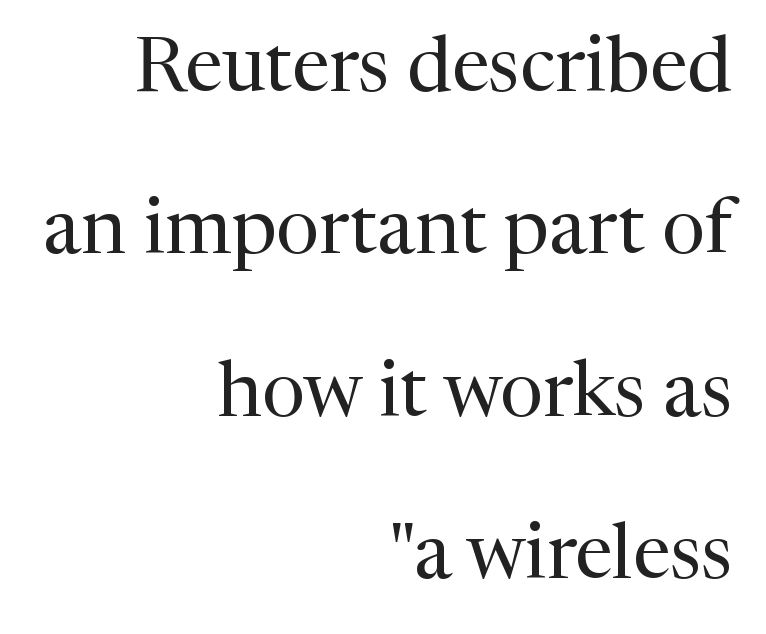
Q: Is the text bold? A: No.
Q: Is the text italic (slanted)? A: No, it is upright.
Q: Is the typeface a serif or a sans-serif typeface? A: Serif.
Q: Is the text underlined? A: No.
Q: How is the paragraph aligned? A: Right-aligned.
Q: Is the spacing between letters normal or unusually wide? A: Normal.
Q: Is the spacing between lines tight, normal or loose? A: Loose.
Q: Width (condensed, normal, or wide)? A: Normal.
Q: Stroke contrast? A: Medium.
Q: x-height? A: Medium.
Q: Monospaced? A: No.
